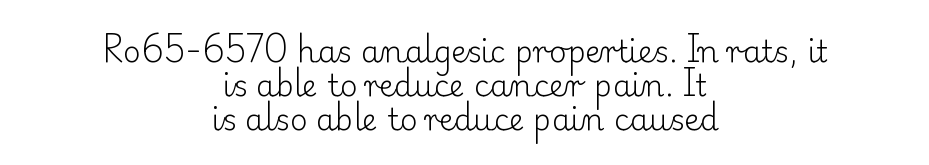
The block of text is dense from top to bottom, with scant space between rows. The face used here is rendered with its standard letterfit. Here the designer chose a conventional face with non-uniform glyph widths. Every stem runs plumb, perpendicular to the baseline. Each row of text sits above clean, open space.
